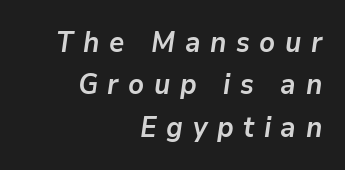
The image shows 28 px semibold type, italic (leaning right); set right-aligned, normal line spacing (1.51x), unusually wide letter spacing (+0.34 em), not underlined; low stroke contrast and a medium x-height.
